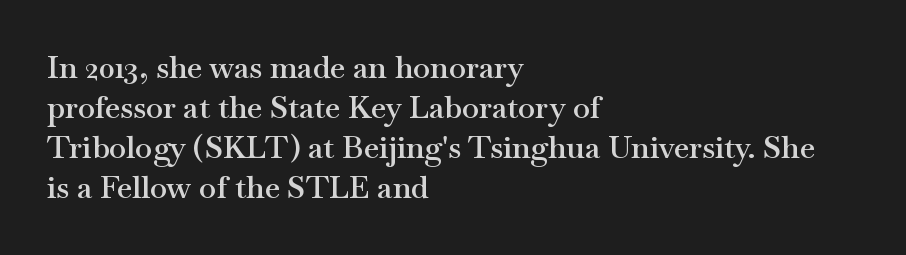
{"serif": "yes", "italic": "no", "bold": "semi", "weight": "semibold", "width": "wide", "stroke_contrast": "medium", "x_height": "small", "monospaced": "no", "underline": "no", "align": "left", "line_spacing": "normal", "line_spacing_ratio": 1.29, "letter_spacing": "normal", "letter_spacing_em": 0.0, "glyph_px": 31}
